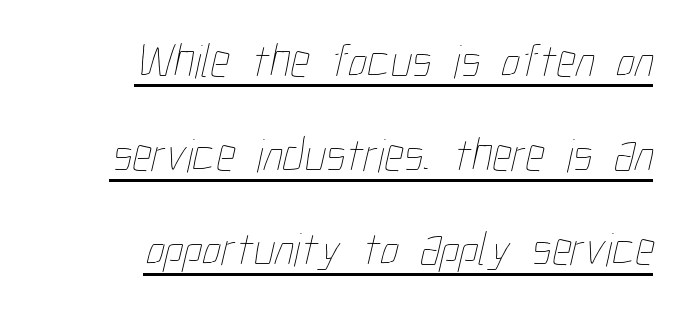
Descenders here cross a horizontal rule under the line. This sample has the flowing, uneven cadence of proportional lettering. Teacher's note: observe the even right margin — that is flush-right alignment. Letters have the restrained weight of plain body copy at most. Baseline-to-baseline distance is far greater than the letter height.
